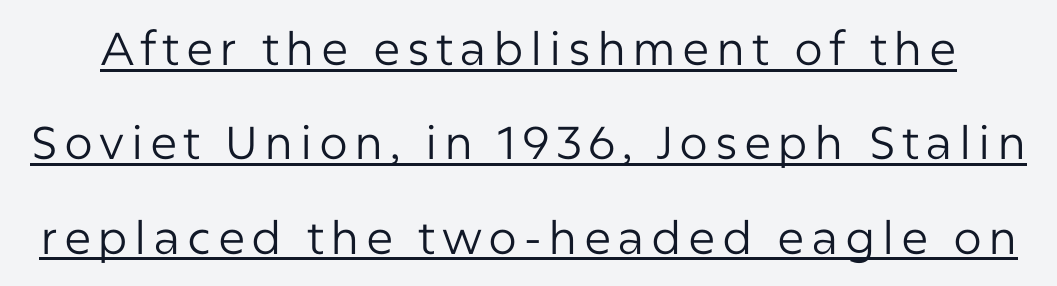
The image shows 46 px regular-weight sans-serif type, upright; set loose line spacing (2.05x), underlined; low stroke contrast and a medium x-height.
